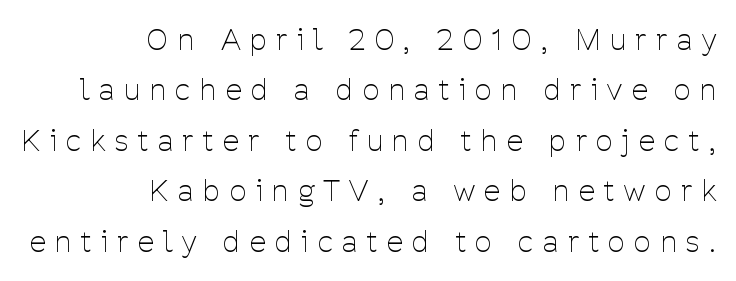
Caption: face not bold, strokes unweighted. Spacing verdict: proportional, widths tailored to each character. Nothing sits at the stroke ends, so this counts as sans-serif. Honestly, there is no underline to notice here at all. Display-style spreading of the glyphs; the letterfit is very open. In terms of posture, this sample is upright.
